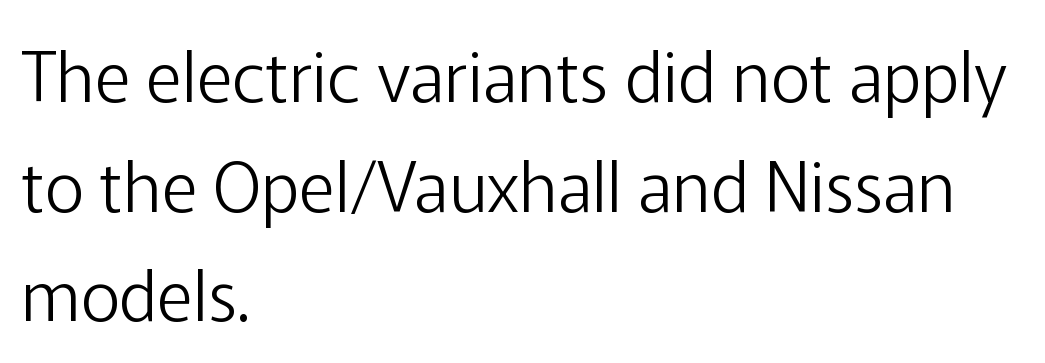
{"serif": "no", "italic": "no", "bold": "no", "weight": "light", "width": "normal", "stroke_contrast": "low", "x_height": "medium", "monospaced": "no", "underline": "no", "align": "left", "line_spacing": "normal", "line_spacing_ratio": 1.59, "letter_spacing": "normal", "letter_spacing_em": 0.0, "glyph_px": 69}
